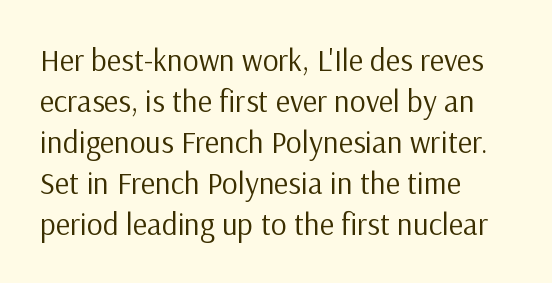
Q: Is the text bold? A: No.
Q: Is the text italic (slanted)? A: No, it is upright.
Q: Is the typeface a serif or a sans-serif typeface? A: Sans-serif.
Q: Is the text underlined? A: No.
Q: How is the paragraph aligned? A: Left-aligned.
Q: Is the spacing between letters normal or unusually wide? A: Normal.
Q: Is the spacing between lines tight, normal or loose? A: Normal.
Q: Width (condensed, normal, or wide)? A: Normal.
Q: Stroke contrast? A: Low.
Q: x-height? A: Medium.
Q: Monospaced? A: No.
